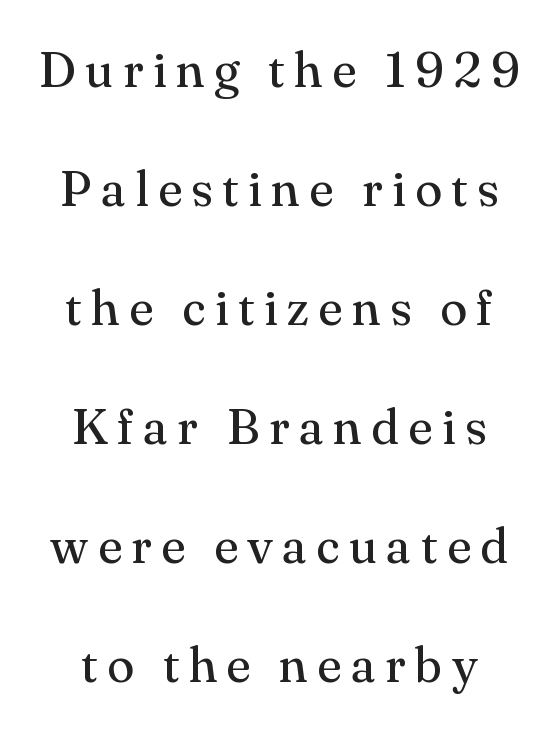
The image shows 50 px regular-weight serif type, upright; set loose line spacing (2.38x), not underlined; medium stroke contrast and a small x-height.
